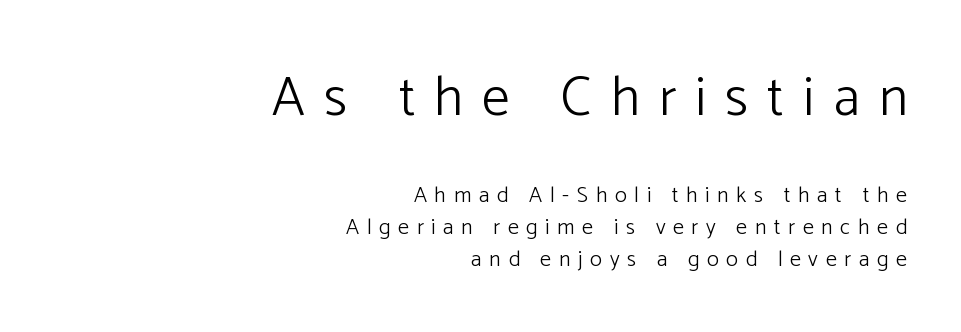
The image shows 55 px light sans-serif type, upright; set right-aligned, normal line spacing (1.44x), unusually wide letter spacing (+0.35 em), not underlined; the first (top) block is 2.5x larger; low stroke contrast and a medium x-height.
